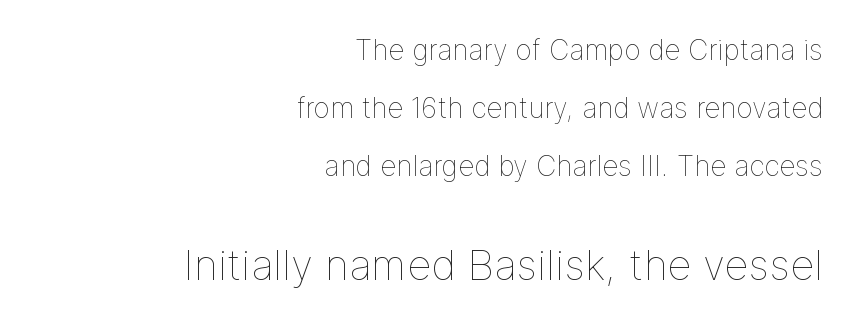
Q: Is the text bold? A: No.
Q: Is the text italic (slanted)? A: No, it is upright.
Q: Is the text underlined? A: No.
Q: How is the paragraph aligned? A: Right-aligned.
Q: Is the spacing between letters normal or unusually wide? A: Normal.
Q: Is the spacing between lines tight, normal or loose? A: Loose.
Q: Which block of text is set in a larger size, the first (top) or the second (bottom)? A: The second (bottom) one.
Q: Width (condensed, normal, or wide)? A: Normal.
Q: Stroke contrast? A: Low.
Q: x-height? A: Medium.
Q: Monospaced? A: No.
